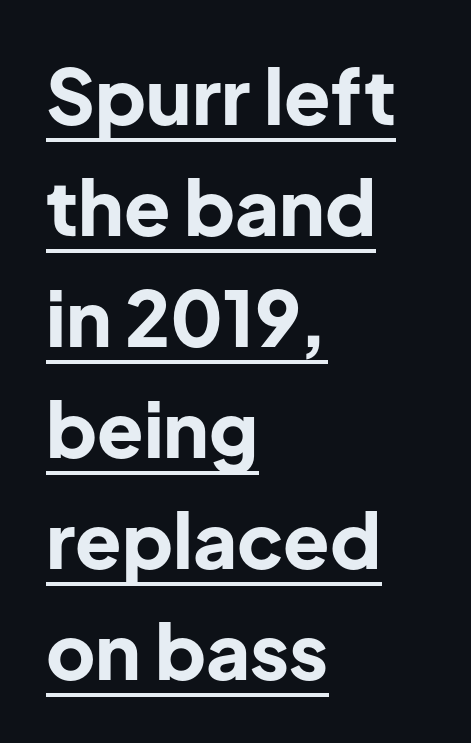
The lines in this sample share a left origin and differ only in where they stop. A typesetter would call this zero additional tracking. Successive baselines arrive at the customary interval. Note the varied advance widths — an 'i' is clearly narrower than an 'm'. I'd call this a sans setting — the letters go barefoot. Check the space under the baseline: a stroke is drawn there.
